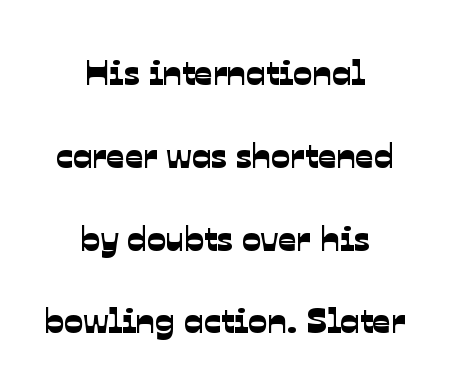
Q: Is the typeface a serif or a sans-serif typeface? A: Sans-serif.
Q: Is the text underlined? A: No.
Q: How is the paragraph aligned? A: Centered.
Q: Is the spacing between letters normal or unusually wide? A: Normal.
Q: Is the spacing between lines tight, normal or loose? A: Loose.
Q: Width (condensed, normal, or wide)? A: Normal.
Q: Stroke contrast? A: Low.
Q: x-height? A: Medium.
Q: Monospaced? A: No.
